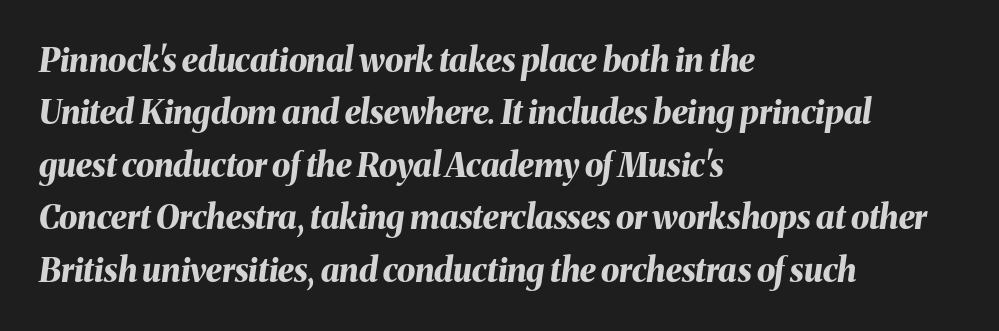
The image shows 33 px bold type, italic (leaning right); set left-aligned, normal line spacing (1.59x), normal letter spacing, not underlined; medium stroke contrast and a medium x-height.
